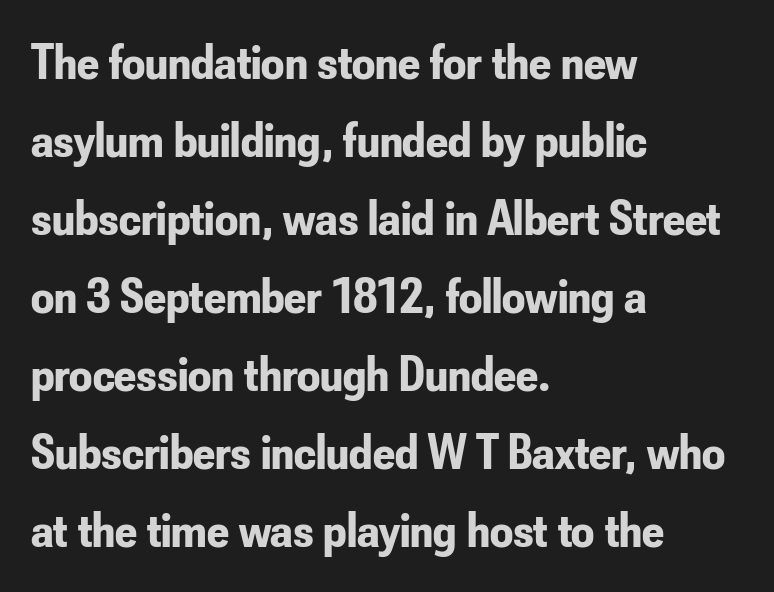
Typeset ragged right — the left edge is the straight one. The axis of the letterforms is exactly vertical. You could not count columns in this text — the font is proportionally spaced. The glyphs are unaccompanied by any horizontal stroke below them. The letters carry no serifs — their stems end cleanly without finishing strokes.
